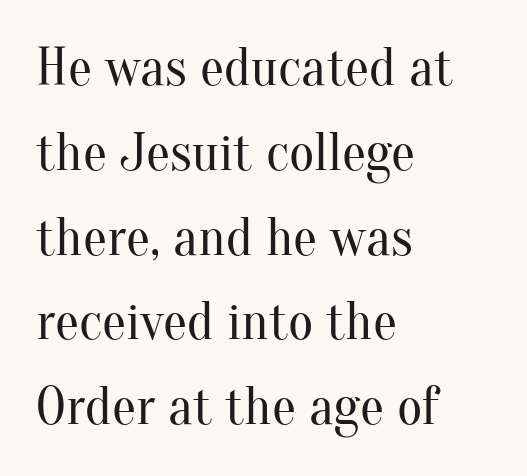
Q: Is the text bold? A: No.
Q: Is the text italic (slanted)? A: No, it is upright.
Q: Is the typeface a serif or a sans-serif typeface? A: Serif.
Q: Is the text underlined? A: No.
Q: How is the paragraph aligned? A: Left-aligned.
Q: Is the spacing between letters normal or unusually wide? A: Normal.
Q: Is the spacing between lines tight, normal or loose? A: Normal.
Q: Width (condensed, normal, or wide)? A: Normal.
Q: Stroke contrast? A: Medium.
Q: x-height? A: Small.
Q: Monospaced? A: No.
